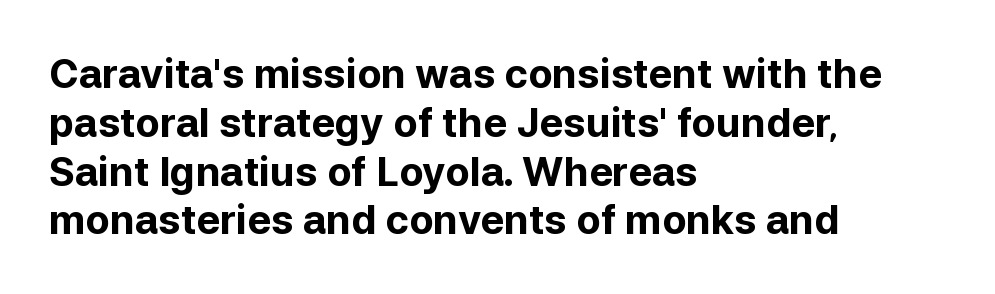
Q: Is the text bold? A: Yes.
Q: Is the text italic (slanted)? A: No, it is upright.
Q: Is the typeface a serif or a sans-serif typeface? A: Sans-serif.
Q: Is the text underlined? A: No.
Q: How is the paragraph aligned? A: Left-aligned.
Q: Is the spacing between letters normal or unusually wide? A: Normal.
Q: Width (condensed, normal, or wide)? A: Normal.
Q: Stroke contrast? A: Low.
Q: x-height? A: Medium.
Q: Monospaced? A: No.
